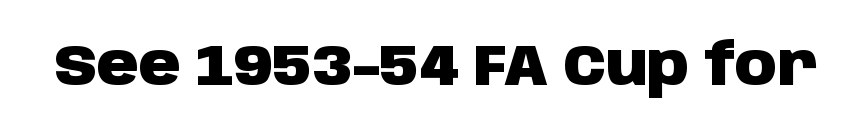
What weight is shown? A full bold with thick strokes. Nope, not italic — everything's standing straight. The tracking reads as untouched default to a designer's eye. The rendering uses natural spacing where letterforms have individual widths. The type family on display is of the sans-serif kind.
